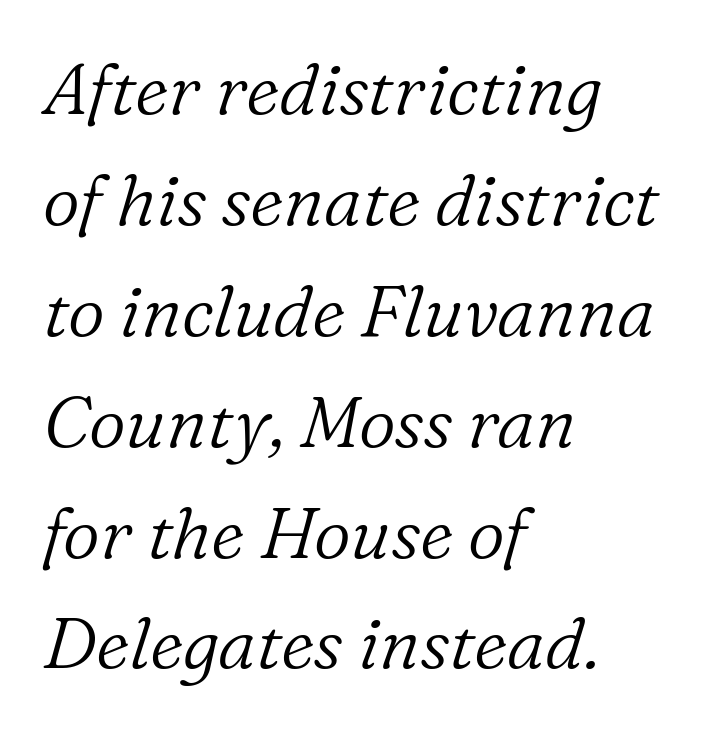
The image shows 72 px light serif type, italic (leaning right); set left-aligned, normal line spacing (1.54x), normal letter spacing, not underlined; low stroke contrast and a medium x-height.
